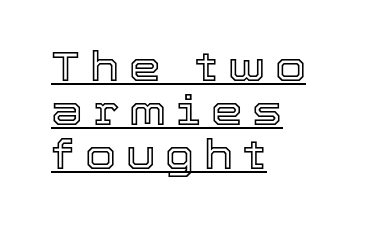
Closely set lines give the paragraph a compact silhouette. These lines were composed using upright roman letters. Left-aligned paragraph, ragged on the right. Underlined type. This rendering widens character spacing well past its baseline value.
